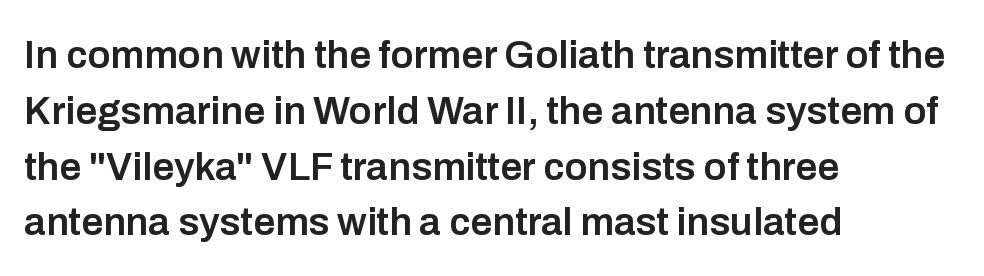
The face used here is rendered with its standard letterfit. This sample has the flowing, uneven cadence of proportional lettering. The letters are semibold — heavier than regular but short of a full bold. Honestly, the row spacing looks completely unremarkable.
